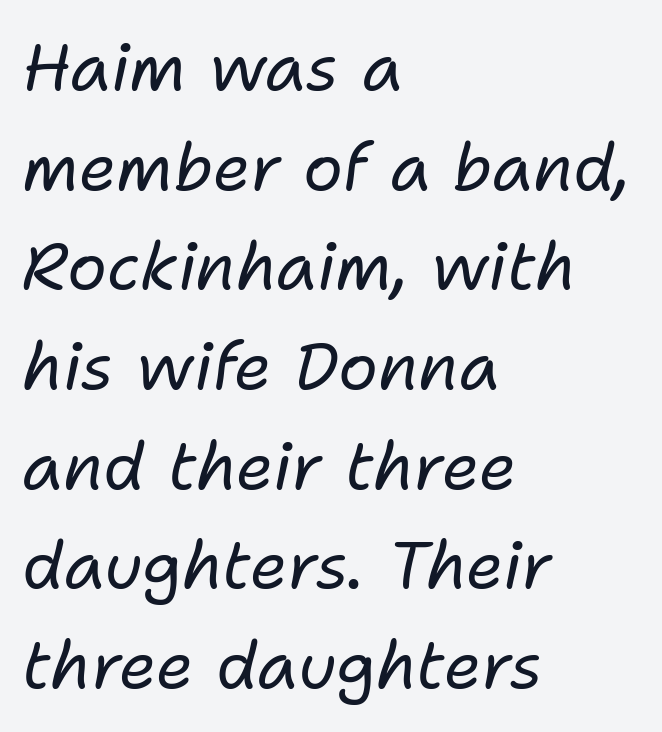
{"italic": "yes", "lean": "right", "slant_degrees": 11, "bold": "no", "weight": "regular", "width": "normal", "stroke_contrast": "low", "x_height": "medium", "monospaced": "no", "underline": "no", "align": "left", "line_spacing": "normal", "line_spacing_ratio": 1.51, "letter_spacing": "normal", "letter_spacing_em": 0.0, "glyph_px": 66}
